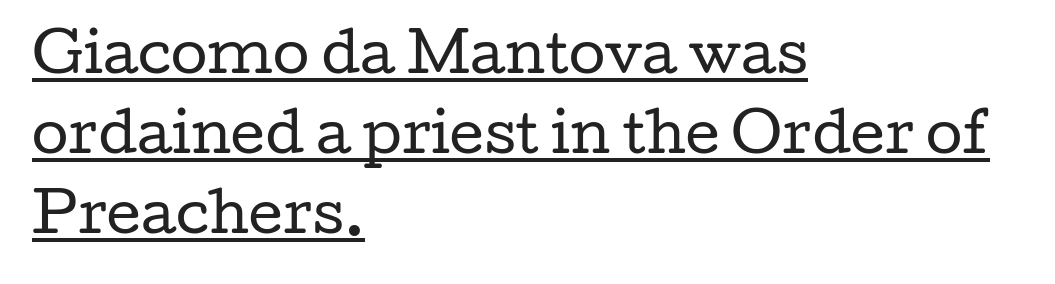
The image shows 53 px regular-weight, wide serif type, upright; set left-aligned, normal line spacing (1.51x), normal letter spacing, underlined; low stroke contrast and a medium x-height.
